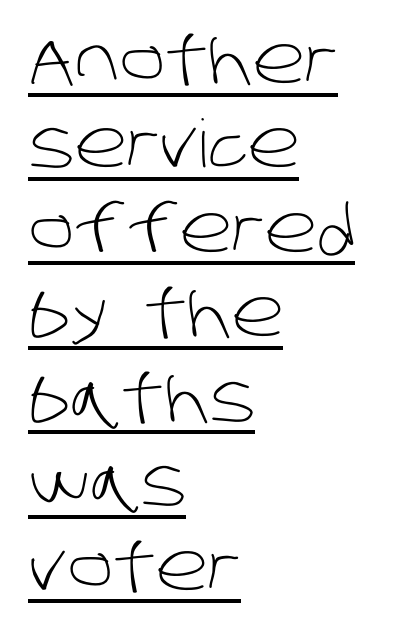
The words here are underlined. Caption: standard tracking, unaltered. The paragraph has a hard left edge and a soft right edge. Vertically, the passage feels balanced, rows spaced as you'd expect. Looks like regular typesetting: each glyph gets only the width it needs. I'd call this a sans setting — the letters go barefoot.
